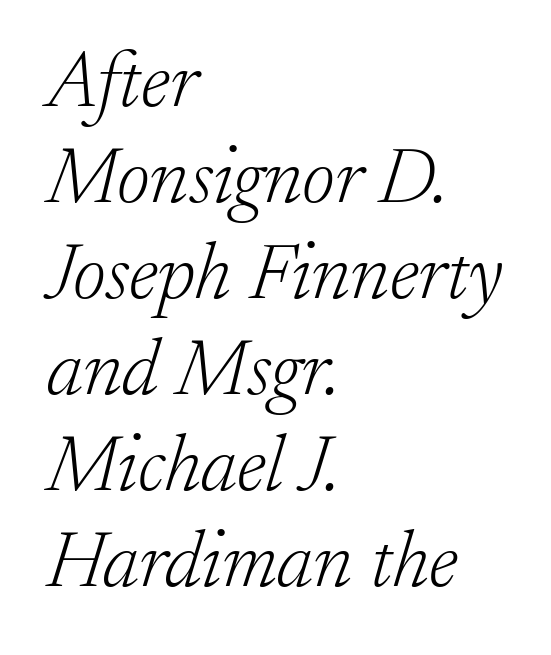
The image shows 80 px light serif type, italic (leaning right); set left-aligned, line spacing 1.2x, normal letter spacing, not underlined; low stroke contrast and a small x-height.
